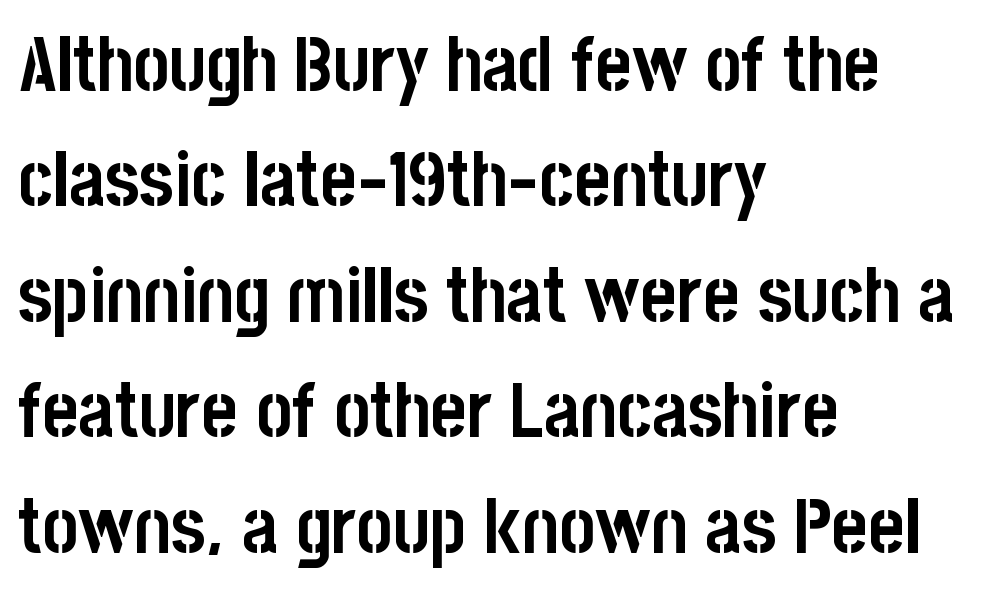
The image shows 77 px semibold, condensed sans-serif type, upright; set left-aligned, normal line spacing (1.5x), normal letter spacing, not underlined; low stroke contrast and a large x-height.
